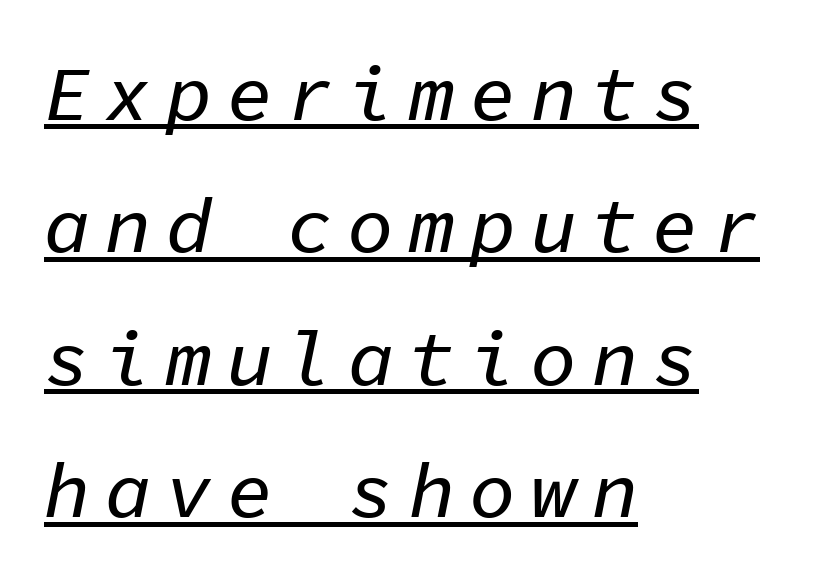
{"italic": "yes", "lean": "right", "slant_degrees": 11, "width": "normal", "stroke_contrast": "low", "x_height": "medium", "monospaced": "yes", "underline": "yes", "align": "left", "line_spacing_ratio": 1.72, "glyph_px": 77}
